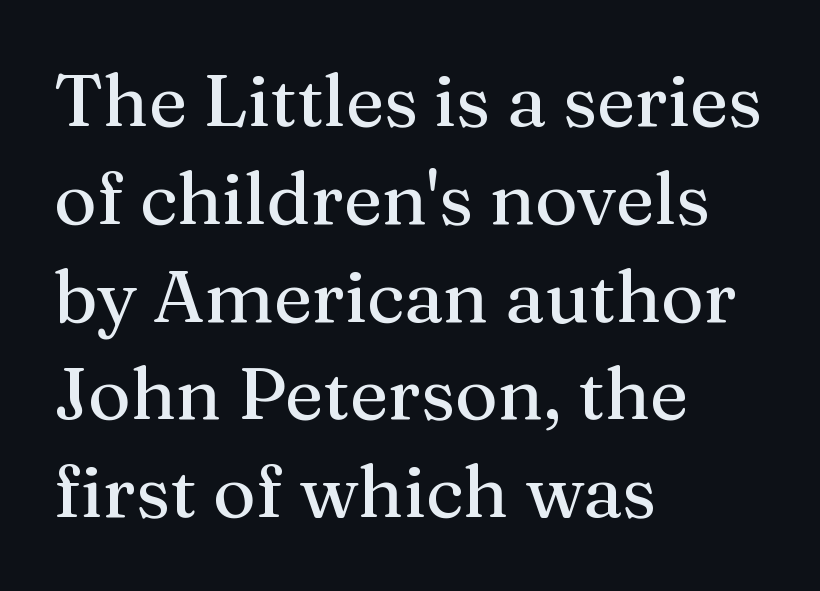
Q: Is the text italic (slanted)? A: No, it is upright.
Q: Is the typeface a serif or a sans-serif typeface? A: Serif.
Q: Is the text underlined? A: No.
Q: How is the paragraph aligned? A: Left-aligned.
Q: Is the spacing between letters normal or unusually wide? A: Normal.
Q: Is the spacing between lines tight, normal or loose? A: Normal.
Q: Width (condensed, normal, or wide)? A: Normal.
Q: Stroke contrast? A: Medium.
Q: x-height? A: Medium.
Q: Monospaced? A: No.
